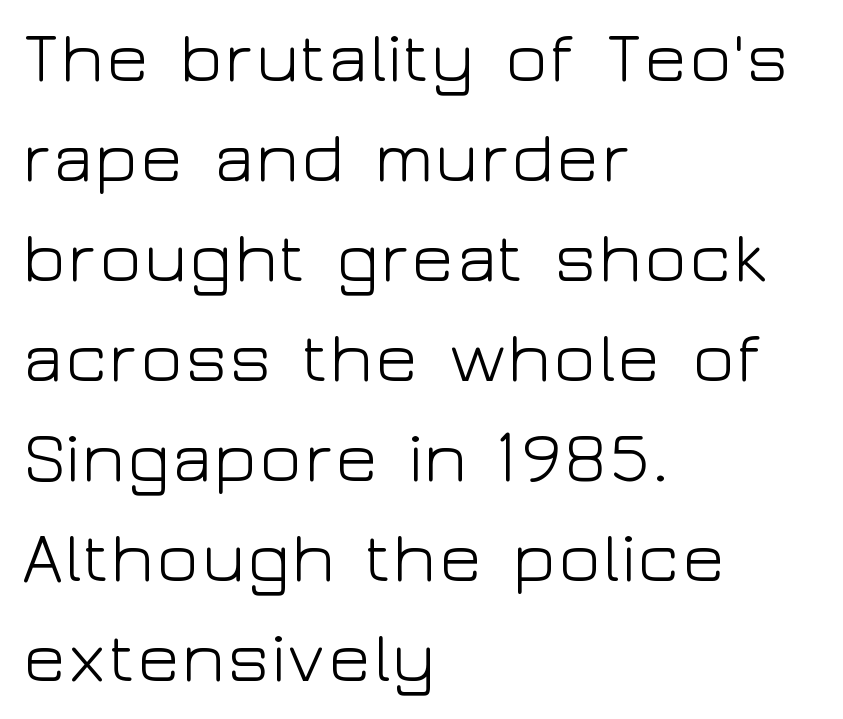
The image shows 72 px light, wide sans-serif type, upright; set left-aligned, normal line spacing (1.39x), normal letter spacing, not underlined; low stroke contrast and a medium x-height.
